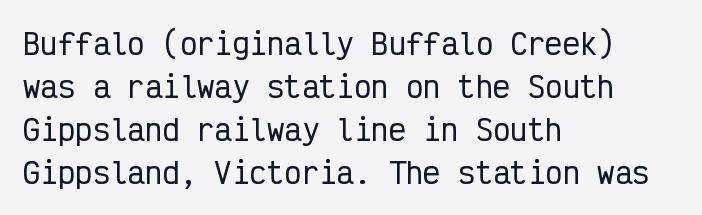
Q: Is the text italic (slanted)? A: No, it is upright.
Q: Is the typeface a serif or a sans-serif typeface? A: Sans-serif.
Q: Is the text underlined? A: No.
Q: How is the paragraph aligned? A: Left-aligned.
Q: Is the spacing between letters normal or unusually wide? A: Normal.
Q: Is the spacing between lines tight, normal or loose? A: Normal.
Q: Width (condensed, normal, or wide)? A: Condensed.
Q: Stroke contrast? A: Low.
Q: x-height? A: Medium.
Q: Monospaced? A: Yes.
